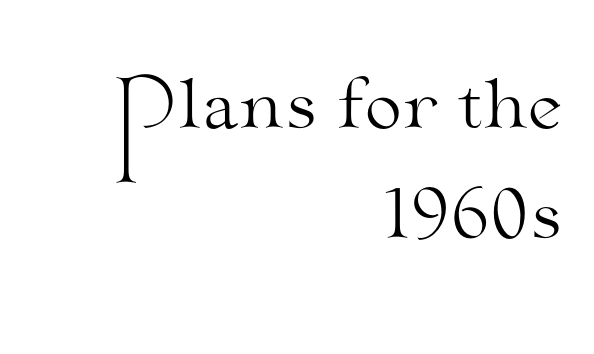
{"serif": "yes", "italic": "no", "bold": "no", "weight": "light", "width": "wide", "stroke_contrast": "medium", "x_height": "small", "monospaced": "no", "underline": "no", "align": "right", "line_spacing": "normal", "line_spacing_ratio": 1.64, "letter_spacing": "normal", "letter_spacing_em": 0.0, "glyph_px": 67}
